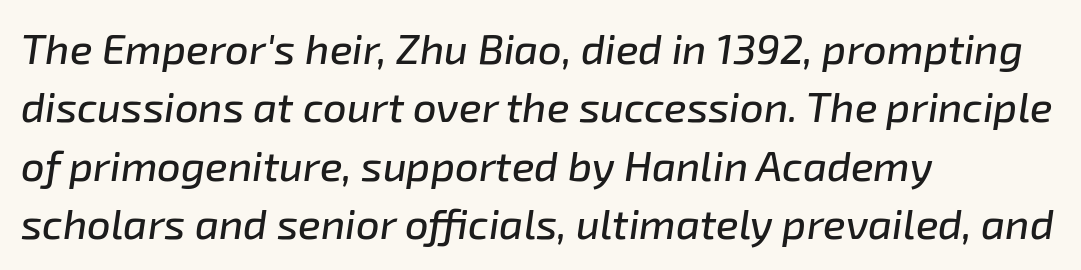
Q: Is the text italic (slanted)? A: Yes, it leans right by about 8 degrees.
Q: Is the text underlined? A: No.
Q: How is the paragraph aligned? A: Left-aligned.
Q: Is the spacing between letters normal or unusually wide? A: Normal.
Q: Is the spacing between lines tight, normal or loose? A: Normal.
Q: Width (condensed, normal, or wide)? A: Normal.
Q: Stroke contrast? A: Low.
Q: x-height? A: Medium.
Q: Monospaced? A: No.
